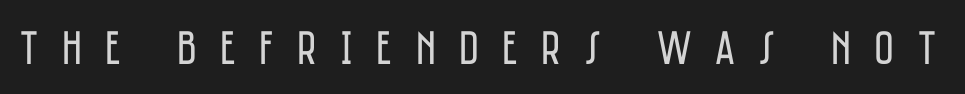
Q: Is the text bold? A: No.
Q: Is the text italic (slanted)? A: No, it is upright.
Q: Is the typeface a serif or a sans-serif typeface? A: Sans-serif.
Q: Is the text underlined? A: No.
Q: Is the spacing between letters normal or unusually wide? A: Unusually wide.
Q: Width (condensed, normal, or wide)? A: Condensed.
Q: Stroke contrast? A: Low.
Q: x-height? A: Large.
Q: Monospaced? A: No.
